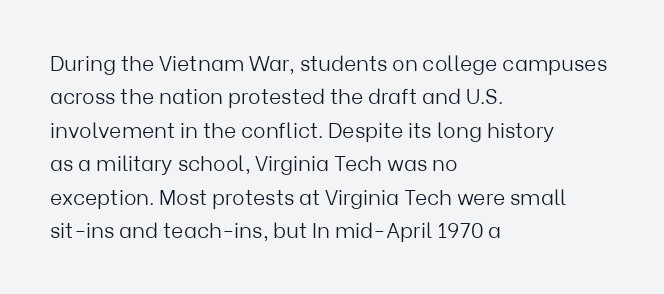
Q: Is the text bold? A: No.
Q: Is the text italic (slanted)? A: No, it is upright.
Q: Is the text underlined? A: No.
Q: How is the paragraph aligned? A: Left-aligned.
Q: Is the spacing between letters normal or unusually wide? A: Normal.
Q: Is the spacing between lines tight, normal or loose? A: Normal.
